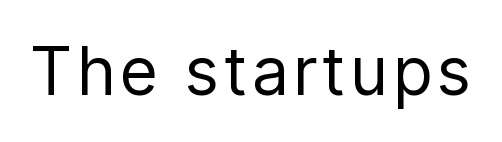
{"serif": "no", "italic": "no", "bold": "no", "weight": "regular", "width": "condensed", "stroke_contrast": "low", "x_height": "medium", "monospaced": "no", "underline": "no", "glyph_px": 66}
